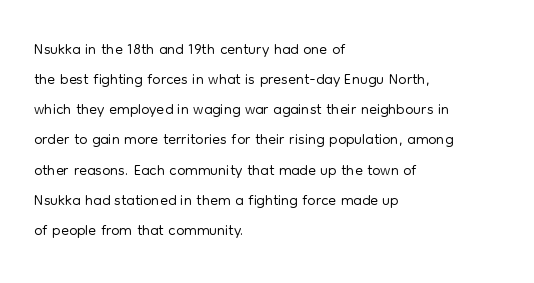
Q: Is the text bold? A: No.
Q: Is the text italic (slanted)? A: No, it is upright.
Q: Is the text underlined? A: No.
Q: How is the paragraph aligned? A: Left-aligned.
Q: Is the spacing between letters normal or unusually wide? A: Normal.
Q: Is the spacing between lines tight, normal or loose? A: Normal.
